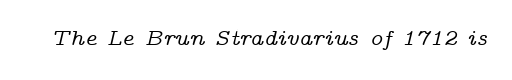
The image shows 23 px text type, italic (leaning right); set normal letter spacing, not underlined.
